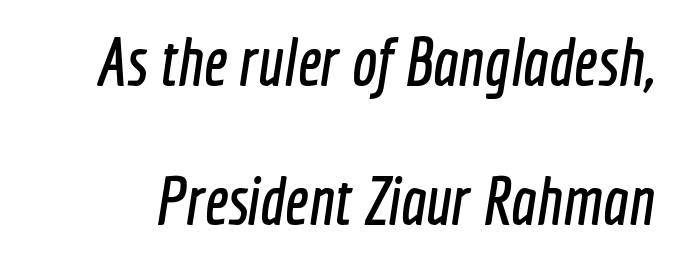
Words appear dense and cohesive because spacing is normal. Horizontal bands of white between lines are thick stripes. Check under the words: just untouched page. Grotesque or geometric, the face here clearly has no serifs.
